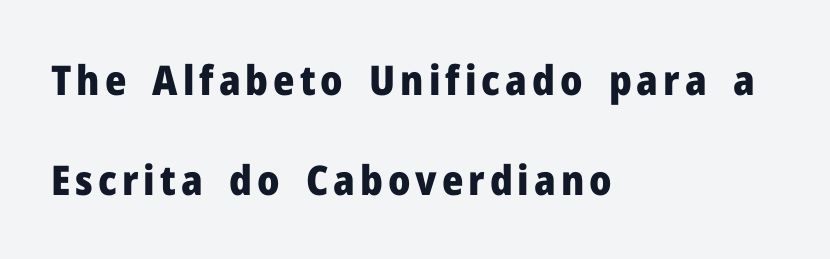
{"serif": "no", "italic": "no", "bold": "yes", "weight": "heavy", "width": "normal", "stroke_contrast": "low", "x_height": "medium", "monospaced": "no", "underline": "no", "align": "left", "line_spacing": "loose", "line_spacing_ratio": 2.43, "glyph_px": 41}
